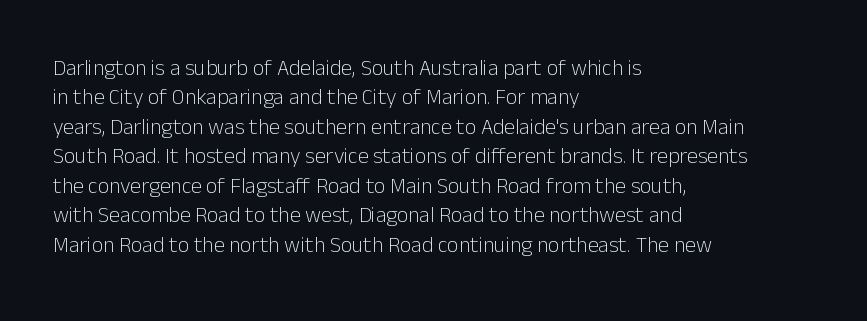
The image shows 22 px text type, upright; set left-aligned, normal line spacing (1.34x), normal letter spacing, not underlined.
